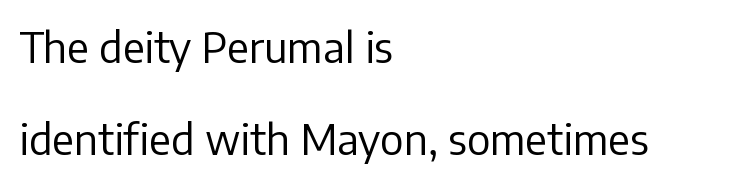
{"serif": "no", "italic": "no", "bold": "no", "weight": "regular", "width": "normal", "stroke_contrast": "low", "x_height": "medium", "monospaced": "no", "underline": "no", "align": "left", "line_spacing": "loose", "line_spacing_ratio": 2.2, "letter_spacing": "normal", "letter_spacing_em": 0.0, "glyph_px": 42}
